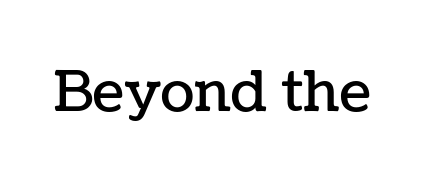
The image shows 56 px text type, upright; set normal letter spacing, not underlined; low stroke contrast and a medium x-height.
